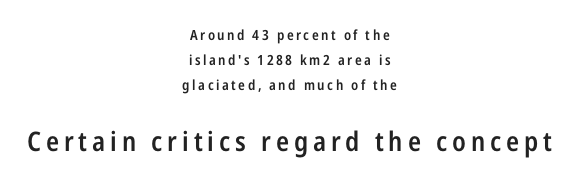
Q: Is the text bold? A: Semi-bold.
Q: Is the text italic (slanted)? A: No, it is upright.
Q: Is the text underlined? A: No.
Q: How is the paragraph aligned? A: Centered.
Q: Which block of text is set in a larger size, the first (top) or the second (bottom)? A: The second (bottom) one.
